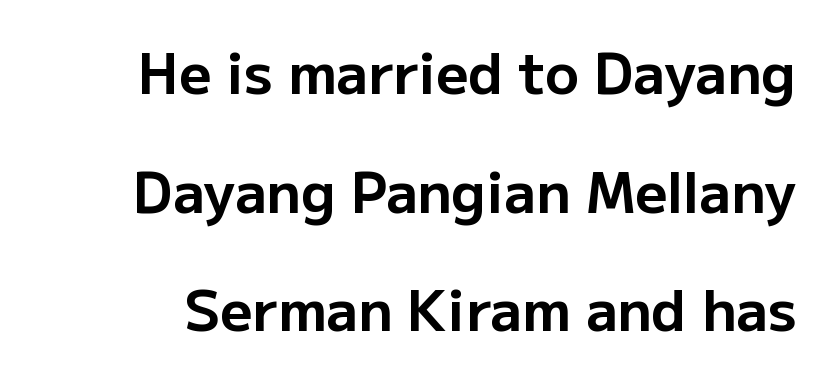
Descenders are the only things crossing below the line. Character widths vary here, with narrow letters taking less room than wide ones. Rows of type keep a wide berth in the vertical direction. Does extra space separate the letters? No, they use regular spacing.
